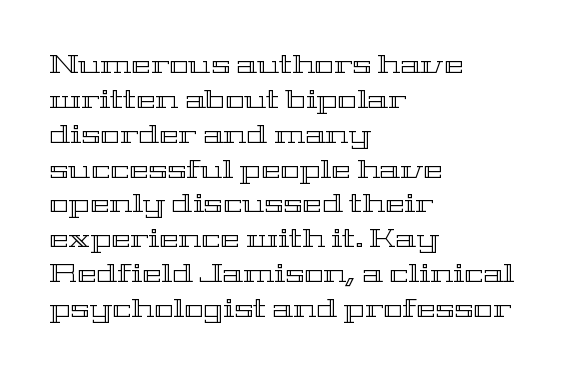
The letters stand straight up with perfectly vertical stems. Anything drawn beneath the words? Only blank space. Vertical spacing — default. Short note: letters normally spaced. Leftover space on each line is placed entirely after the last word.
